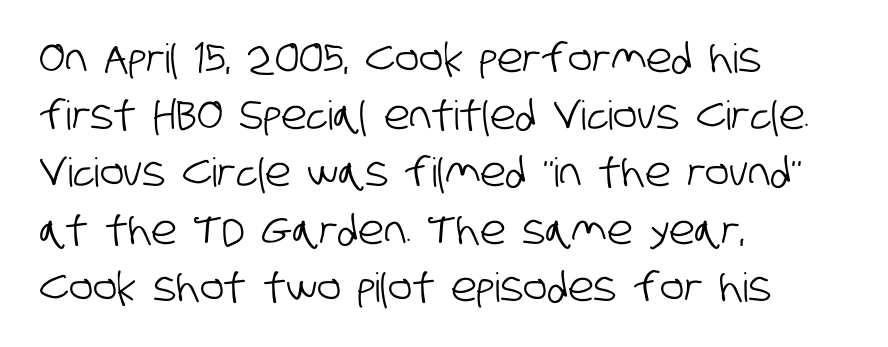
The line texture is even and compact thanks to regular tracking. Do the characters align in a grid? No, the font is proportional. Descenders hang freely into open space. All the whitespace from short lines collects on the right. This block has exactly the height ordinary leading produces. The glyphs in this specimen are sans serif.
